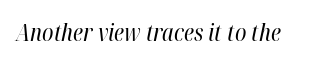
Each stroke keeps to a modest, everyday thickness or less. In terms of posture, this sample is oblique. Honestly, there is no underline to notice here at all. The horizontal fit of the characters is conventional and even.
